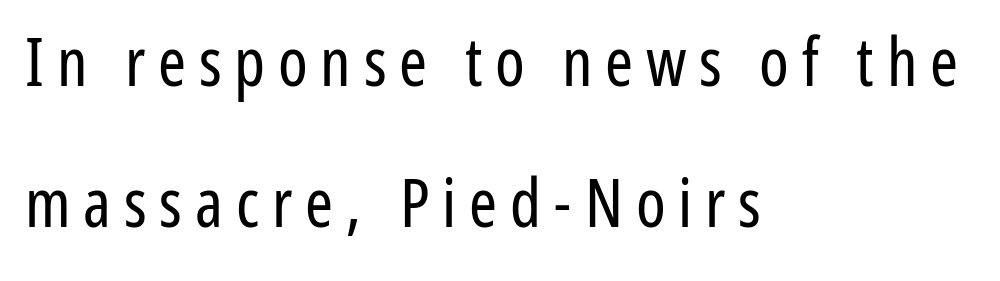
Q: Is the text bold? A: No.
Q: Is the text italic (slanted)? A: No, it is upright.
Q: Is the typeface a serif or a sans-serif typeface? A: Sans-serif.
Q: Is the text underlined? A: No.
Q: How is the paragraph aligned? A: Left-aligned.
Q: Is the spacing between lines tight, normal or loose? A: Loose.
Q: Width (condensed, normal, or wide)? A: Condensed.
Q: Stroke contrast? A: Low.
Q: x-height? A: Medium.
Q: Monospaced? A: No.
